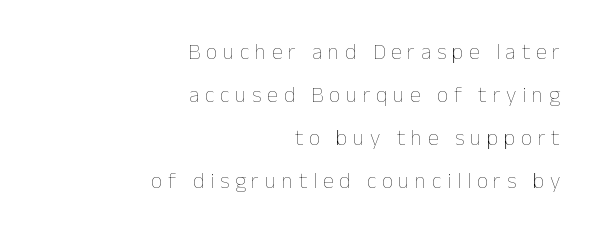
Q: Is the text bold? A: No.
Q: Is the text italic (slanted)? A: No, it is upright.
Q: Is the text underlined? A: No.
Q: How is the paragraph aligned? A: Right-aligned.
Q: Is the spacing between letters normal or unusually wide? A: Unusually wide.
Q: Is the spacing between lines tight, normal or loose? A: Loose.
